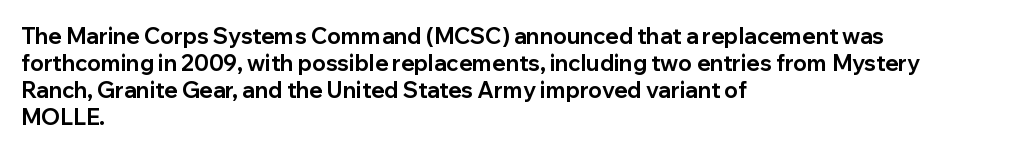
The setting favours the left margin, as ordinary paragraphs usually do. The strip under each line holds only bare page. Every letter is thick-stroked: bold, no question. In terms of posture, this sample is upright. Is the letter spacing exaggerated? No — it looks like the ordinary default.
